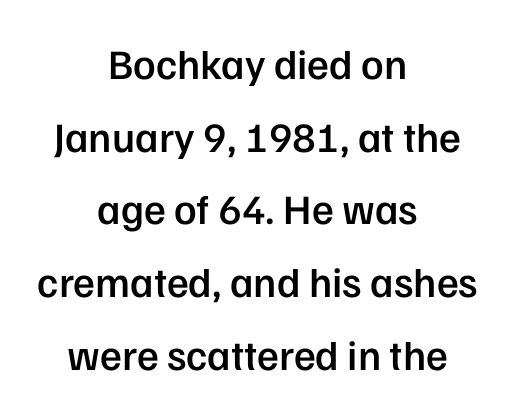
The image shows 42 px semibold sans-serif type, upright; set centered, line spacing 1.73x, normal letter spacing, not underlined; low stroke contrast and a medium x-height.
